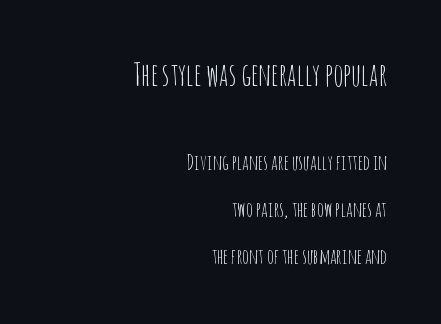
Q: Is the text bold? A: No.
Q: Is the text italic (slanted)? A: No, it is upright.
Q: Is the typeface a serif or a sans-serif typeface? A: Sans-serif.
Q: Is the text underlined? A: No.
Q: How is the paragraph aligned? A: Right-aligned.
Q: Is the spacing between letters normal or unusually wide? A: Normal.
Q: Is the spacing between lines tight, normal or loose? A: Loose.
Q: Which block of text is set in a larger size, the first (top) or the second (bottom)? A: The first (top) one.
Q: Width (condensed, normal, or wide)? A: Condensed.
Q: Stroke contrast? A: Low.
Q: x-height? A: Large.
Q: Monospaced? A: No.
